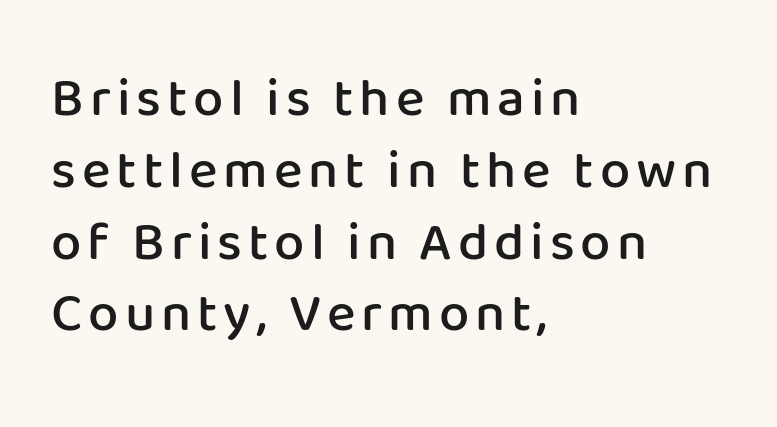
Q: Is the text bold? A: Semi-bold.
Q: Is the text italic (slanted)? A: No, it is upright.
Q: Is the typeface a serif or a sans-serif typeface? A: Sans-serif.
Q: Is the text underlined? A: No.
Q: How is the paragraph aligned? A: Left-aligned.
Q: Is the spacing between lines tight, normal or loose? A: Normal.
Q: Width (condensed, normal, or wide)? A: Normal.
Q: Stroke contrast? A: Low.
Q: x-height? A: Medium.
Q: Monospaced? A: No.
